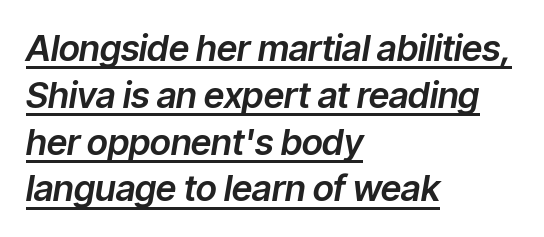
{"italic": "yes", "lean": "right", "slant_degrees": 9, "width": "normal", "stroke_contrast": "low", "x_height": "medium", "monospaced": "no", "underline": "yes", "align": "left", "line_spacing": "normal", "line_spacing_ratio": 1.3, "letter_spacing": "normal", "letter_spacing_em": 0.0, "glyph_px": 36}
